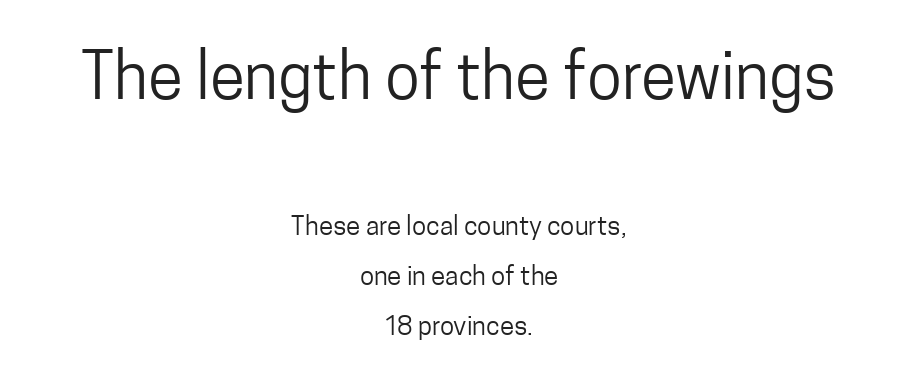
The glyphs in this specimen are sans serif. Both edges are ragged and mirror each other, which tells us the setting is centered. The strip under each line holds only bare page. Caption: face not bold, strokes unweighted.
